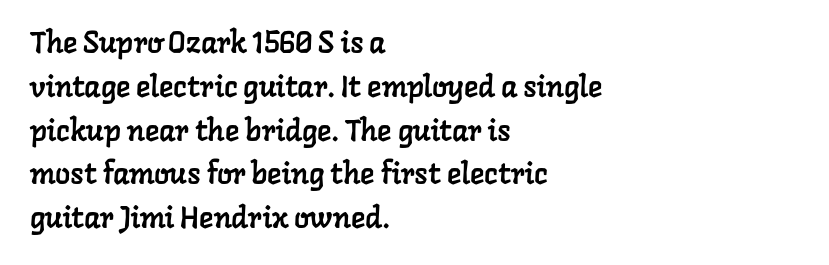
Q: Is the typeface a serif or a sans-serif typeface? A: Serif.
Q: Is the text underlined? A: No.
Q: How is the paragraph aligned? A: Left-aligned.
Q: Is the spacing between letters normal or unusually wide? A: Normal.
Q: Is the spacing between lines tight, normal or loose? A: Normal.
Q: Width (condensed, normal, or wide)? A: Normal.
Q: Stroke contrast? A: Low.
Q: x-height? A: Medium.
Q: Monospaced? A: No.
